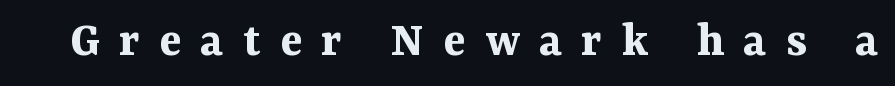
The image shows 51 px bold serif type, upright; set unusually wide letter spacing (+0.38 em), not underlined; medium stroke contrast and a medium x-height.
